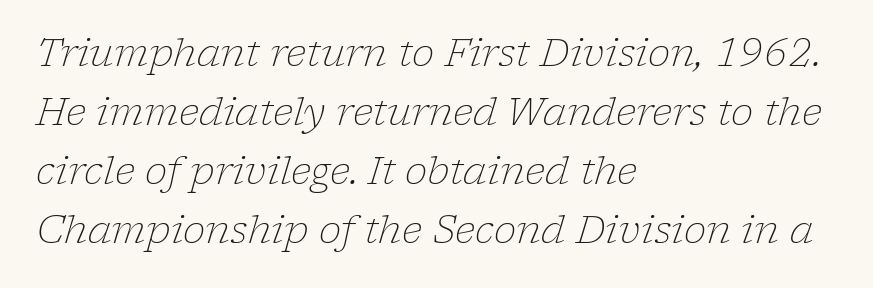
Q: Is the text bold? A: No.
Q: Is the text italic (slanted)? A: Yes, it leans right by about 17 degrees.
Q: Is the typeface a serif or a sans-serif typeface? A: Serif.
Q: Is the text underlined? A: No.
Q: How is the paragraph aligned? A: Left-aligned.
Q: Is the spacing between letters normal or unusually wide? A: Normal.
Q: Is the spacing between lines tight, normal or loose? A: Normal.
Q: Width (condensed, normal, or wide)? A: Normal.
Q: Stroke contrast? A: Low.
Q: x-height? A: Medium.
Q: Monospaced? A: No.
